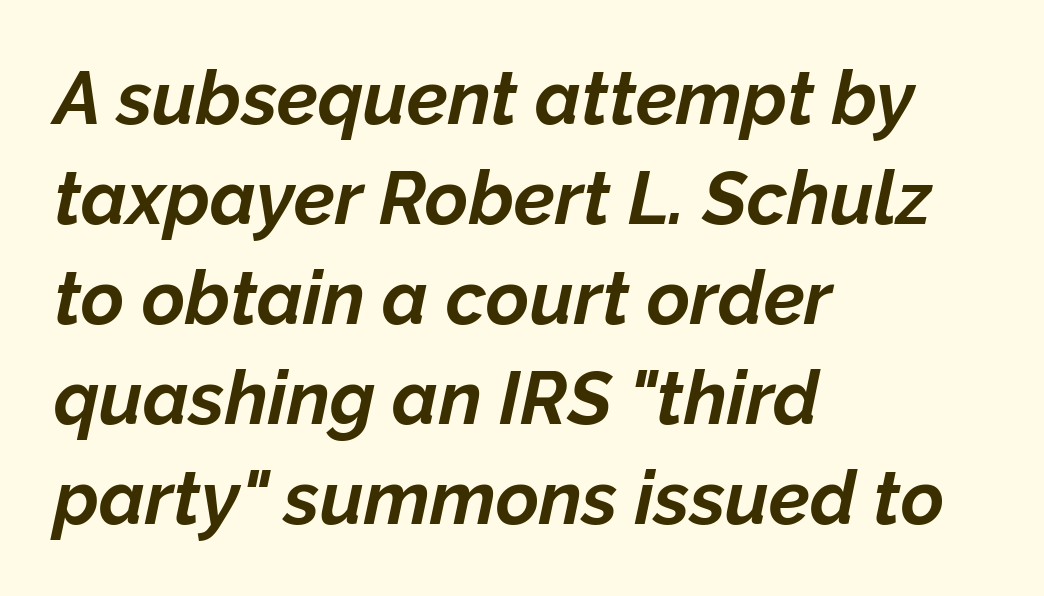
The image shows 74 px bold type, italic (leaning right); set left-aligned, normal line spacing (1.35x), normal letter spacing, not underlined; low stroke contrast and a medium x-height.
